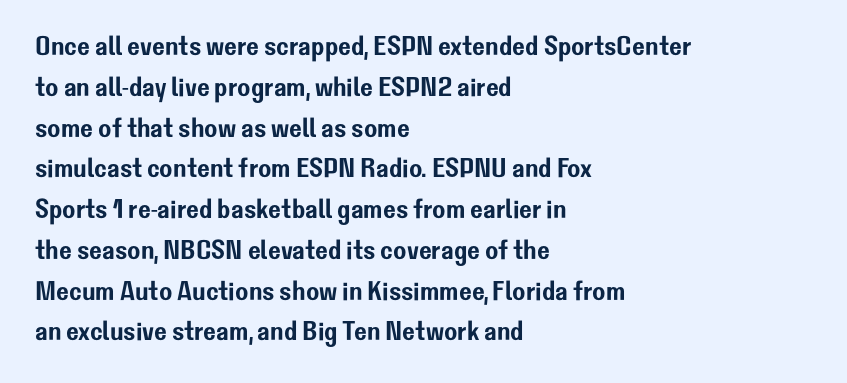
Q: Is the text italic (slanted)? A: No, it is upright.
Q: Is the text underlined? A: No.
Q: How is the paragraph aligned? A: Left-aligned.
Q: Is the spacing between letters normal or unusually wide? A: Normal.
Q: Is the spacing between lines tight, normal or loose? A: Normal.
